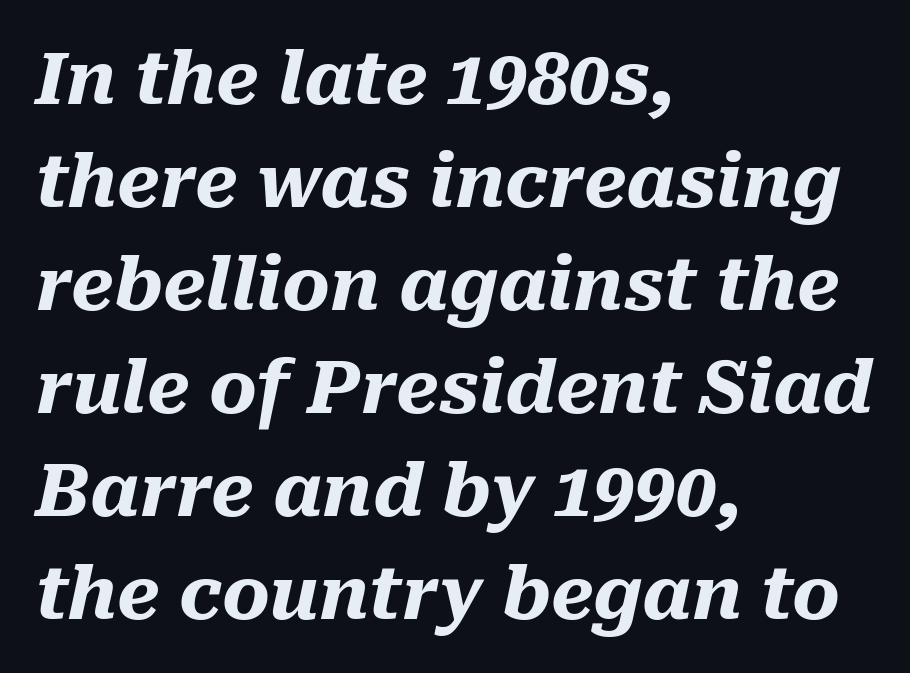
{"italic": "yes", "lean": "right", "slant_degrees": 10, "bold": "yes", "weight": "heavy", "width": "normal", "stroke_contrast": "medium", "x_height": "medium", "monospaced": "no", "underline": "no", "align": "left", "line_spacing": "normal", "line_spacing_ratio": 1.41, "letter_spacing": "normal", "letter_spacing_em": 0.0, "glyph_px": 73}
